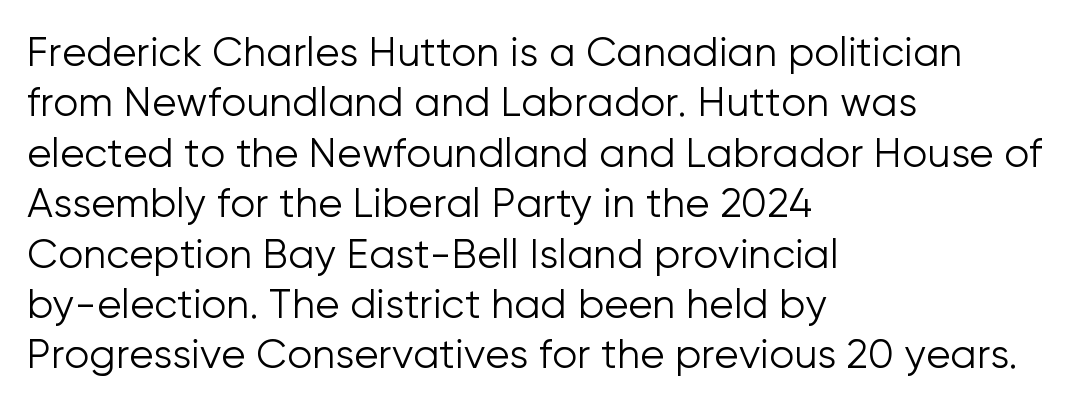
{"serif": "no", "italic": "no", "bold": "no", "weight": "light", "width": "normal", "stroke_contrast": "low", "x_height": "medium", "monospaced": "no", "underline": "no", "align": "left", "line_spacing": "normal", "line_spacing_ratio": 1.26, "letter_spacing": "normal", "letter_spacing_em": 0.0, "glyph_px": 40}
